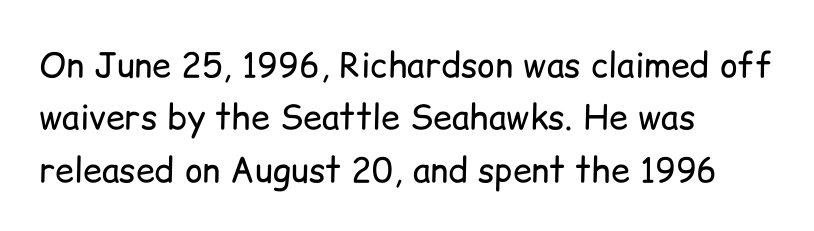
The image shows 34 px regular-weight sans-serif type, upright; set left-aligned, normal line spacing (1.54x), normal letter spacing, not underlined; low stroke contrast and a medium x-height.
